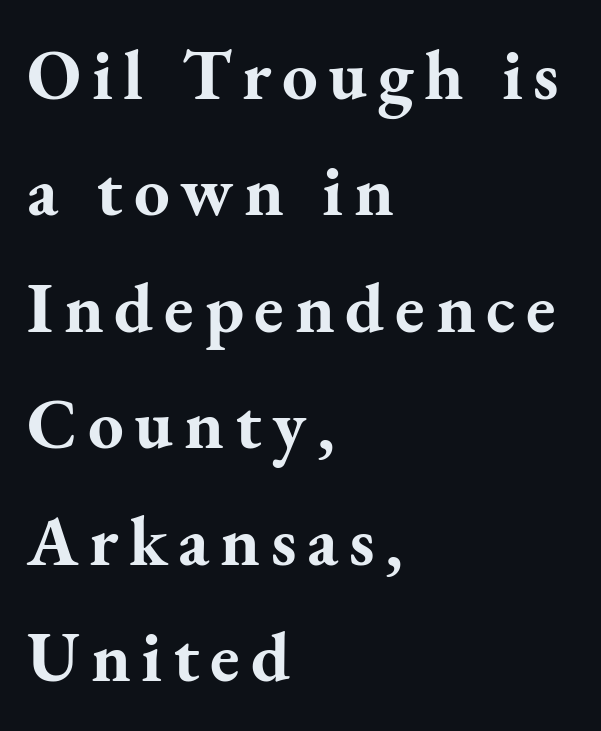
Q: Is the text bold? A: Yes.
Q: Is the text italic (slanted)? A: No, it is upright.
Q: Is the typeface a serif or a sans-serif typeface? A: Serif.
Q: Is the text underlined? A: No.
Q: How is the paragraph aligned? A: Left-aligned.
Q: Is the spacing between lines tight, normal or loose? A: Normal.
Q: Width (condensed, normal, or wide)? A: Normal.
Q: Stroke contrast? A: Medium.
Q: x-height? A: Small.
Q: Monospaced? A: No.
